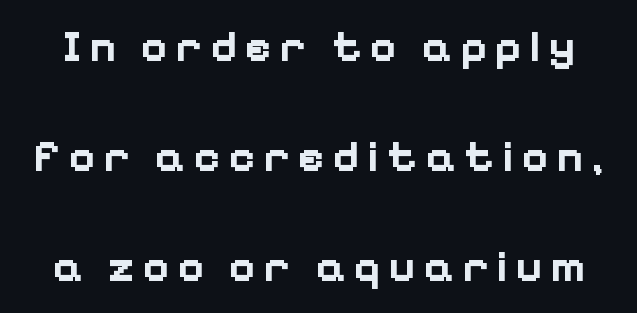
A typesetter would call this leading open, well beyond the default. The specimen reads as upright at a glance. The face used here is proportionally spaced, like ordinary book or web type. Serif or sans? Sans — the stroke terminals are bare. As a designer I'd log this as weight 700, bold. Check the space under the baseline: it is left empty.
